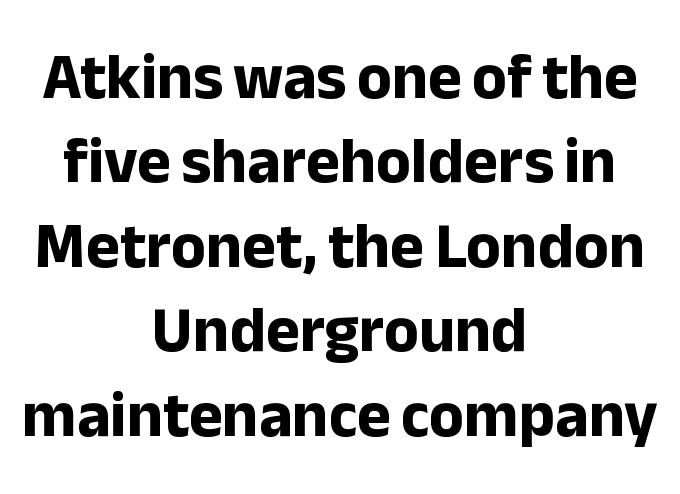
{"serif": "no", "italic": "no", "bold": "yes", "weight": "bold", "width": "normal", "stroke_contrast": "low", "x_height": "medium", "monospaced": "no", "underline": "no", "align": "center", "line_spacing": "normal", "line_spacing_ratio": 1.32, "letter_spacing": "normal", "letter_spacing_em": 0.0, "glyph_px": 64}
